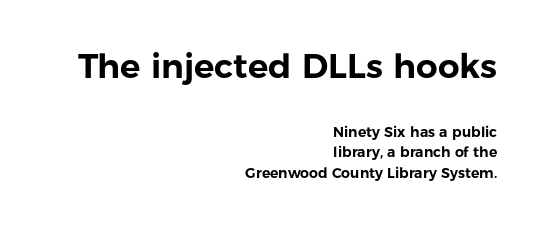
Q: Is the text italic (slanted)? A: No, it is upright.
Q: Is the typeface a serif or a sans-serif typeface? A: Sans-serif.
Q: Is the text underlined? A: No.
Q: How is the paragraph aligned? A: Right-aligned.
Q: Is the spacing between letters normal or unusually wide? A: Normal.
Q: Is the spacing between lines tight, normal or loose? A: Normal.
Q: Which block of text is set in a larger size, the first (top) or the second (bottom)? A: The first (top) one.
Q: Width (condensed, normal, or wide)? A: Normal.
Q: Stroke contrast? A: Low.
Q: x-height? A: Medium.
Q: Monospaced? A: No.
